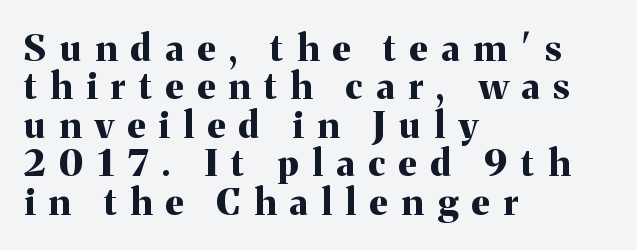
{"serif": "yes", "italic": "no", "bold": "yes", "weight": "bold", "width": "normal", "stroke_contrast": "medium", "x_height": "medium", "monospaced": "no", "underline": "no", "align": "left", "line_spacing": "tight", "line_spacing_ratio": 1.04, "letter_spacing": "wide", "letter_spacing_em": 0.37, "glyph_px": 37}
